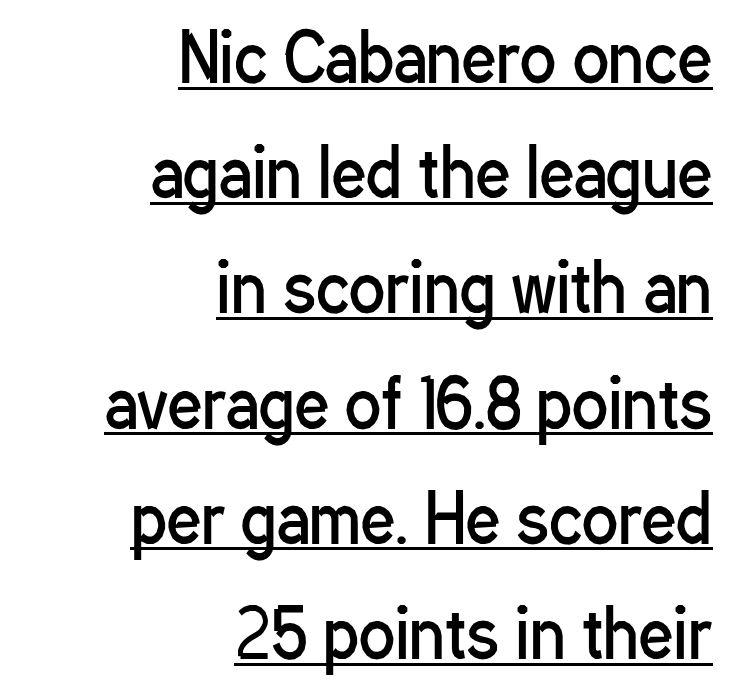
The typeface chosen for these lines omits serifs. Compared with typical body copy, the letter spacing here is the same. No extra ink here — the face is not bold. Posture: vertical. Here the designer chose a conventional face with non-uniform glyph widths.
